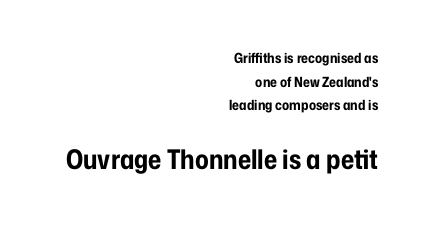
The image shows 27 px bold type, upright; set right-aligned, normal line spacing (1.68x), normal letter spacing, not underlined; the second (bottom) block is 1.93x larger.
